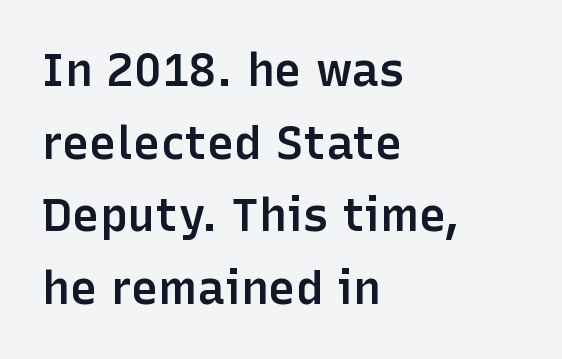
Q: Is the text bold? A: Semi-bold.
Q: Is the text italic (slanted)? A: No, it is upright.
Q: Is the typeface a serif or a sans-serif typeface? A: Sans-serif.
Q: Is the text underlined? A: No.
Q: How is the paragraph aligned? A: Left-aligned.
Q: Is the spacing between letters normal or unusually wide? A: Normal.
Q: Is the spacing between lines tight, normal or loose? A: Normal.
Q: Width (condensed, normal, or wide)? A: Normal.
Q: Stroke contrast? A: Low.
Q: x-height? A: Medium.
Q: Monospaced? A: No.
